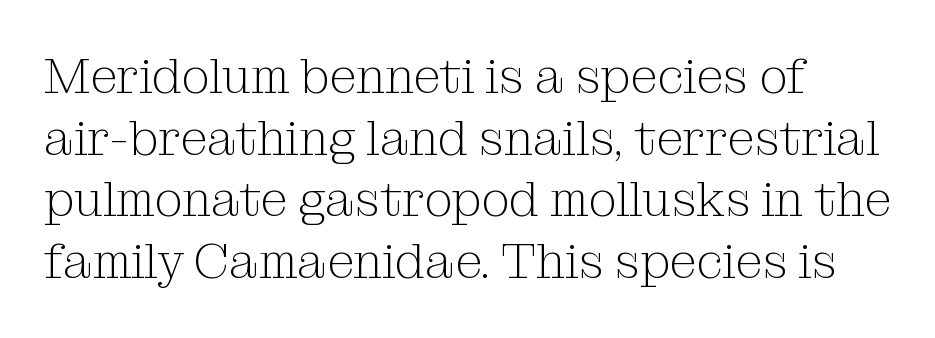
The paragraph has a hard left edge and a soft right edge. Vertical spacing — default. Is the letter spacing exaggerated? No — it looks like the ordinary default. Character widths vary here, with narrow letters taking less room than wide ones. The typeface chosen for these lines features serifs. The weight would be labelled regular, book, light, or lighter still.
